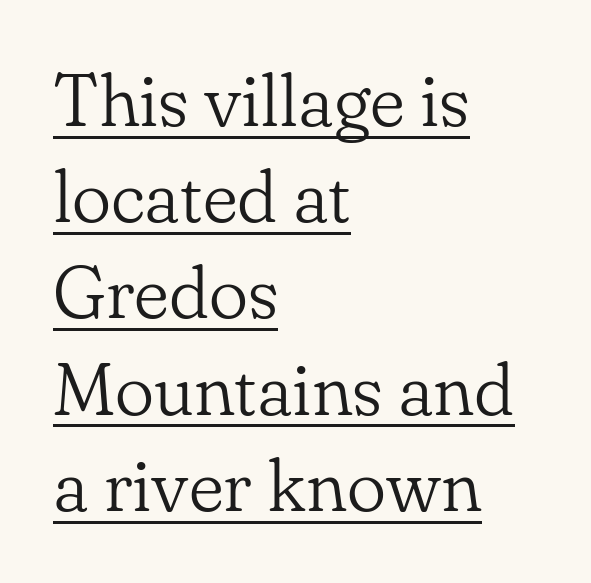
{"serif": "yes", "italic": "no", "bold": "no", "weight": "light", "width": "normal", "stroke_contrast": "low", "x_height": "small", "monospaced": "no", "underline": "yes", "align": "left", "line_spacing": "normal", "line_spacing_ratio": 1.3, "letter_spacing": "normal", "letter_spacing_em": 0.0, "glyph_px": 74}
